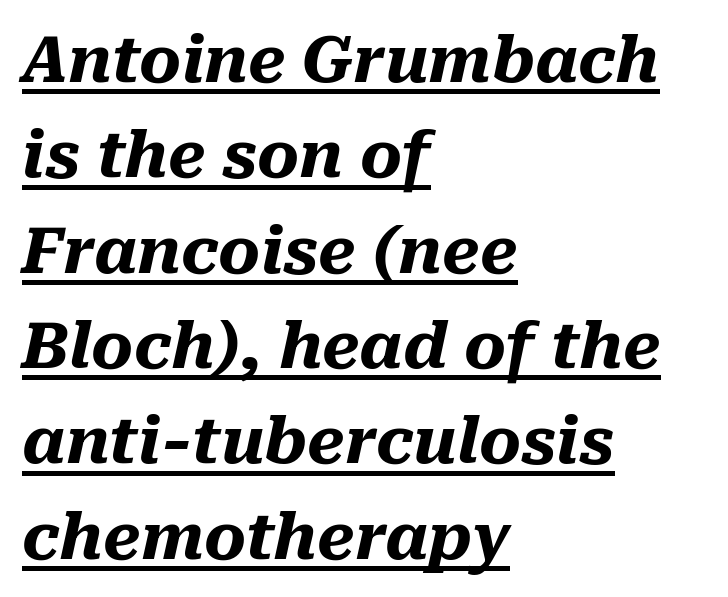
The typesetter chose a ragged-right arrangement here. Characters are canted at an angle relative to the baseline's perpendicular. Pretty heavy lettering here — definitely bold. Character widths vary here, with narrow letters taking less room than wide ones.
